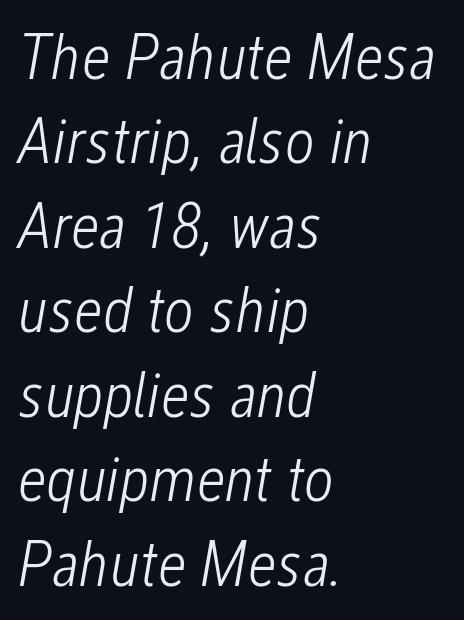
Varying glyph widths throughout — classic text-font behaviour. The line texture is even and compact thanks to regular tracking. Lines of text with bare space underneath. There's an unmistakable incline to the writing here. Students, observe: this is what conventionally led text looks like.
